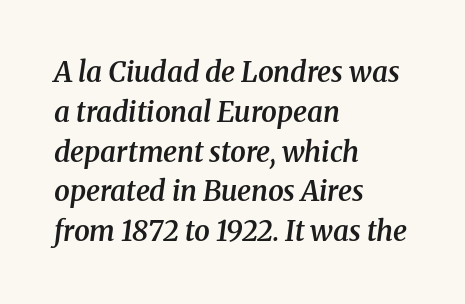
Would a proofreader flag this as italicized? Yes. One-word summary of the alignment: left. Think of a printed novel: that variable character pitch is what you see here. Observe the ordinary spacing: letters are neighbours, not strangers. As a designer I'd log this as weight 600, semibold. Check the space under the baseline: it is left empty.
